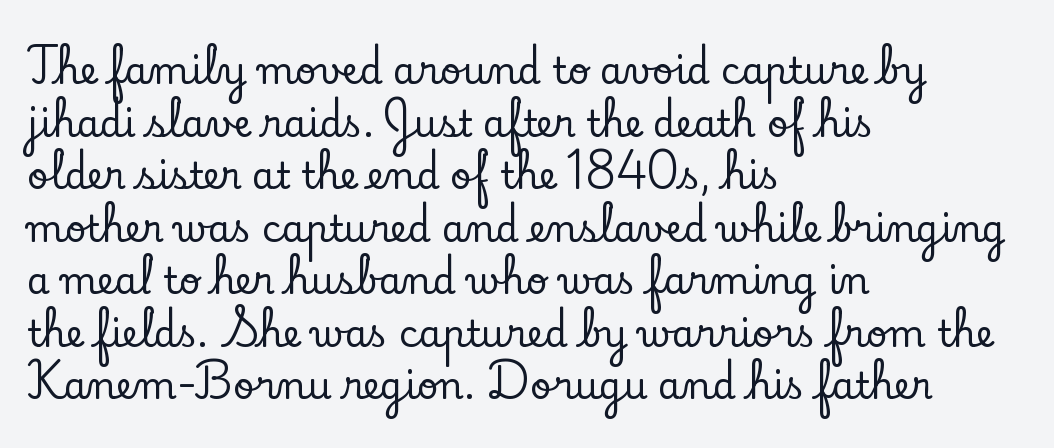
{"serif": "yes", "italic": "no", "width": "normal", "stroke_contrast": "low", "x_height": "small", "monospaced": "no", "underline": "no", "align": "left", "line_spacing": "normal", "line_spacing_ratio": 1.42, "letter_spacing": "normal", "letter_spacing_em": 0.0, "glyph_px": 37}
